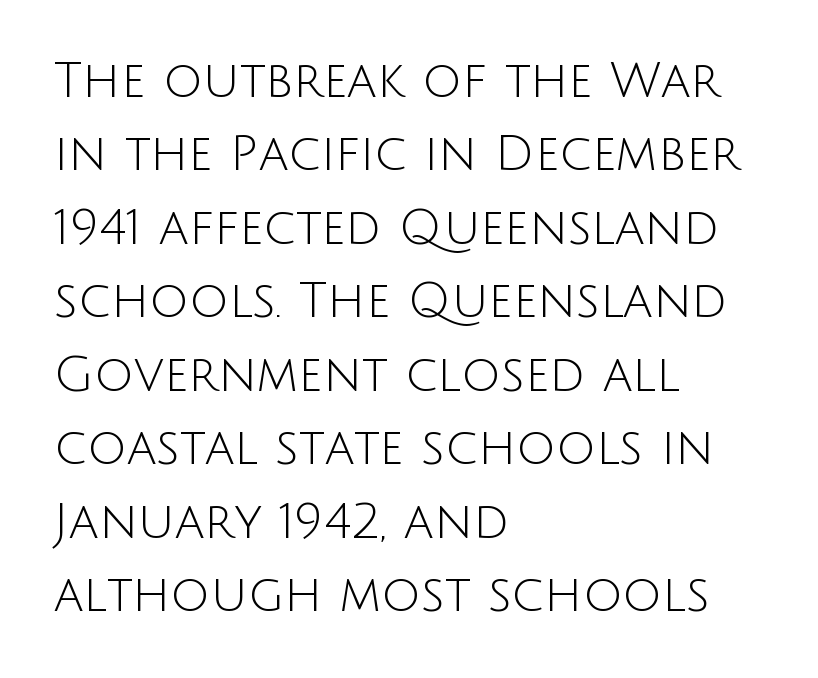
{"serif": "no", "italic": "no", "bold": "no", "weight": "light", "width": "normal", "stroke_contrast": "low", "x_height": "large", "monospaced": "no", "underline": "no", "align": "left", "line_spacing": "normal", "line_spacing_ratio": 1.5, "letter_spacing": "normal", "letter_spacing_em": 0.0, "glyph_px": 49}
